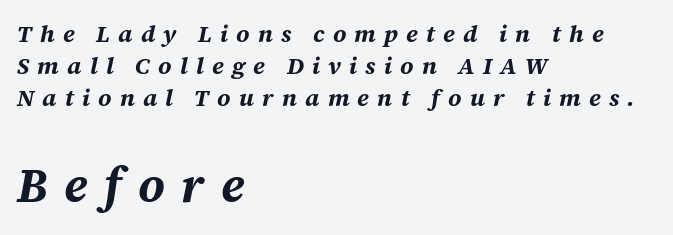
Size hierarchy here favors the trailing block over the leading one. Is this a fixed-width face? No — the glyphs have proportional, varying widths. The string is rendered with underlining switched off. Notice how thick the strokes are: this is what a full bold looks like.
